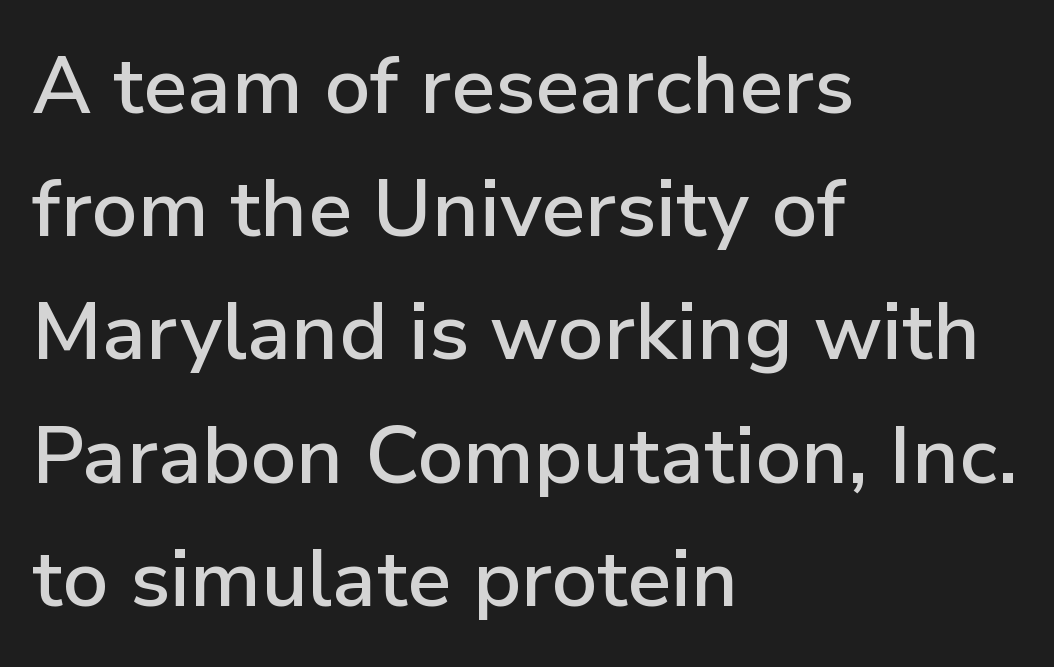
The image shows 80 px sans-serif type, upright; set left-aligned, normal line spacing (1.54x), normal letter spacing, not underlined; low stroke contrast and a medium x-height.
